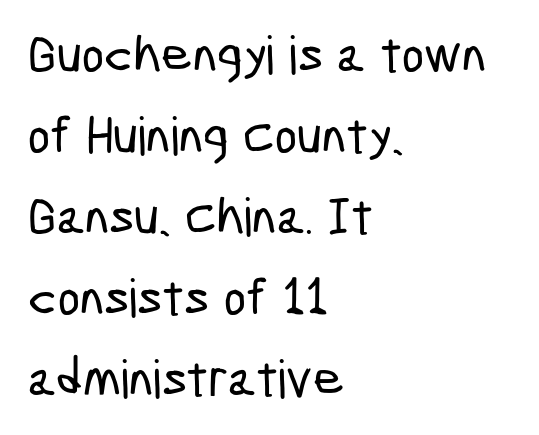
The image shows 53 px condensed sans-serif type; set left-aligned, normal line spacing (1.53x), normal letter spacing, not underlined; low stroke contrast and a medium x-height.
